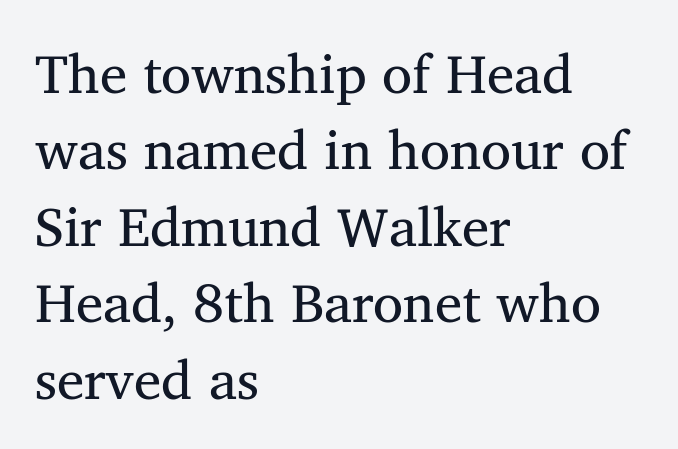
Q: Is the text bold? A: No.
Q: Is the text italic (slanted)? A: No, it is upright.
Q: Is the typeface a serif or a sans-serif typeface? A: Serif.
Q: Is the text underlined? A: No.
Q: How is the paragraph aligned? A: Left-aligned.
Q: Is the spacing between letters normal or unusually wide? A: Normal.
Q: Is the spacing between lines tight, normal or loose? A: Normal.
Q: Width (condensed, normal, or wide)? A: Normal.
Q: Stroke contrast? A: Medium.
Q: x-height? A: Medium.
Q: Monospaced? A: No.
